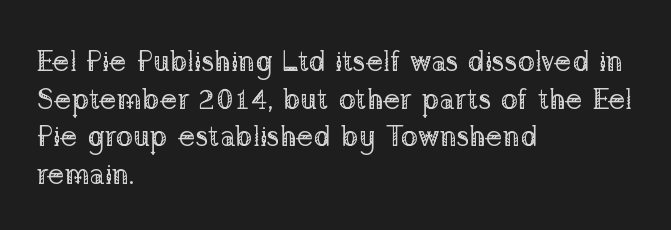
{"serif": "yes", "italic": "no", "bold": "no", "weight": "regular", "width": "normal", "stroke_contrast": "low", "x_height": "medium", "monospaced": "no", "underline": "no", "align": "left", "line_spacing": "normal", "line_spacing_ratio": 1.3, "letter_spacing": "normal", "letter_spacing_em": 0.0, "glyph_px": 29}
